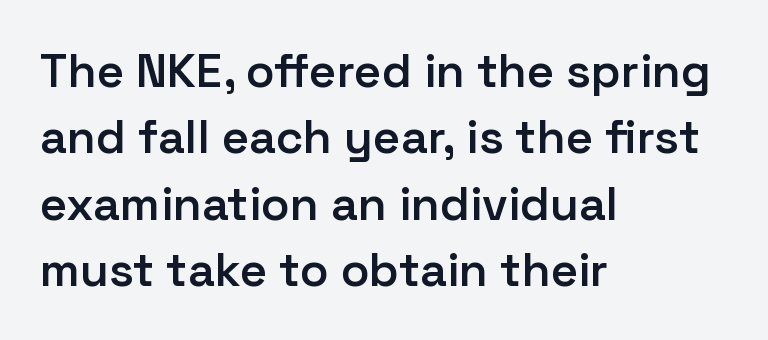
{"serif": "no", "italic": "no", "bold": "semi", "weight": "semibold", "width": "normal", "stroke_contrast": "low", "x_height": "medium", "monospaced": "no", "underline": "no", "align": "left", "line_spacing": "normal", "line_spacing_ratio": 1.41, "letter_spacing": "normal", "letter_spacing_em": 0.0, "glyph_px": 47}
